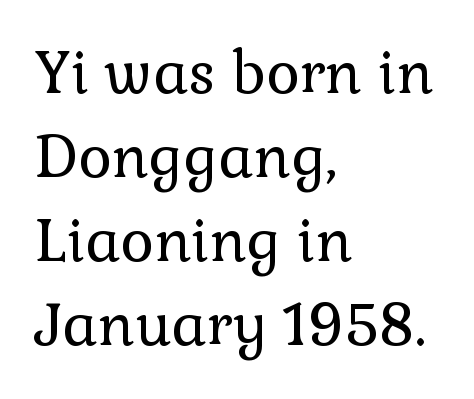
Character widths vary here, with narrow letters taking less room than wide ones. Quick note: interline space is typical. Unmarked baselines from the first word to the last. The rag falls on the right side of this text block.
